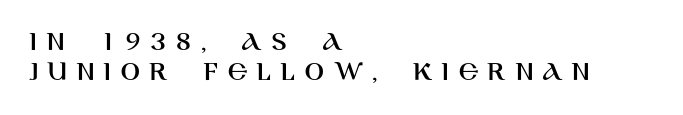
The image shows 29 px sans-serif type, upright; set left-aligned, tight line spacing (1.03x), unusually wide letter spacing (+0.31 em), not underlined; high stroke contrast and a large x-height.
